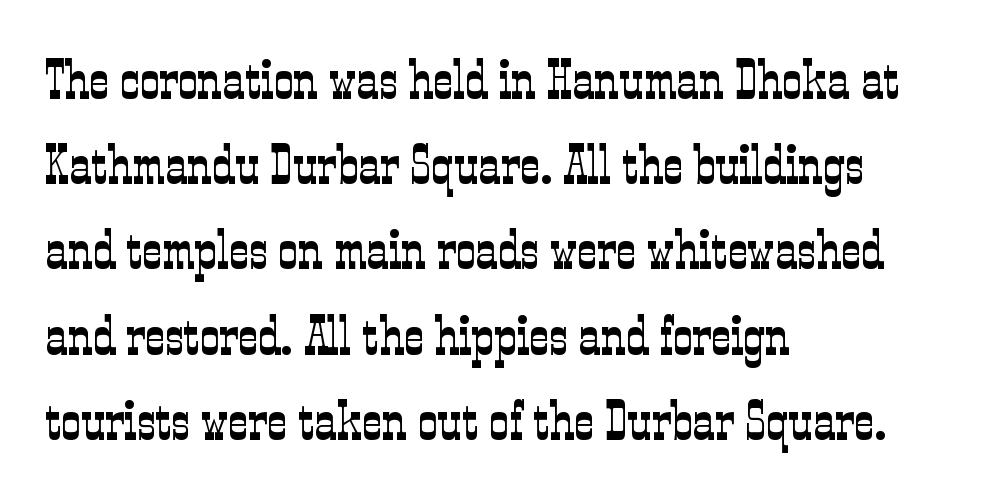
Glance below the letters and you will spot only blank space. Words appear dense and cohesive because spacing is normal. The letterforms sit at book weight or below. Spacing verdict: proportional, widths tailored to each character.
